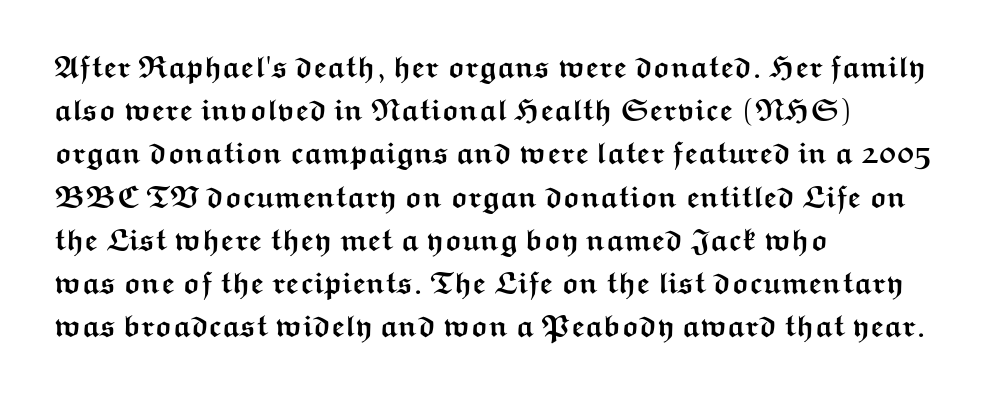
The foot of each line stays bare and open. Notice how thick the strokes are: this is what a full bold looks like. A typesetter would call this zero additional tracking. Compared with a centered layout, this one pins lines to the left instead. Character widths vary here, with narrow letters taking less room than wide ones. Is there much room between lines? A standard amount, neither cramped nor airy.
